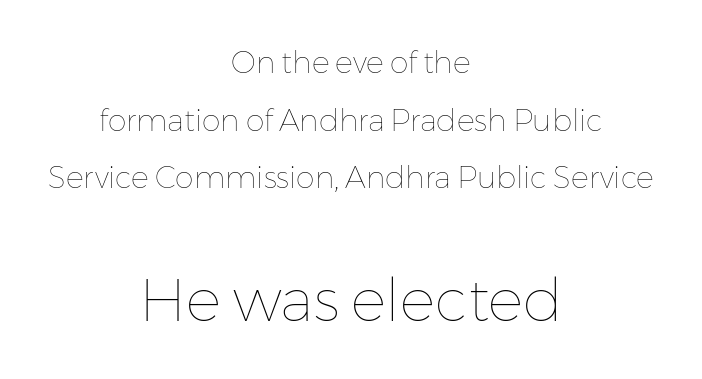
Notice how the stems are strictly vertical — no italics here. Inter-character spacing is left at the font's built-in metrics. The face used here is proportionally spaced, like ordinary book or web type. These lines stack symmetrically, like a column narrowing and widening about its center. The rendering uses a large line-height, opening up the rows.
